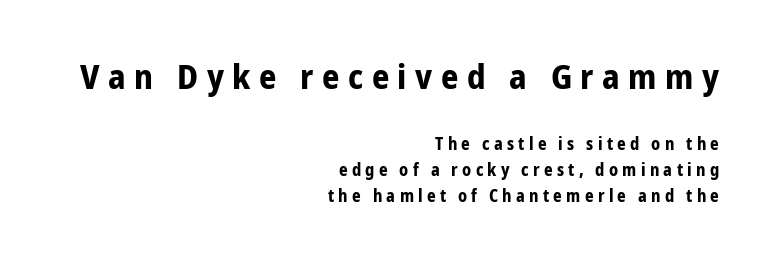
Is the lower block the larger one? No — the upper block carries the bigger type. The face used here has the dense, thick strokes of a bold. This sample has the flowing, uneven cadence of proportional lettering. Horizontally, the lines are justified to the trailing edge only.
